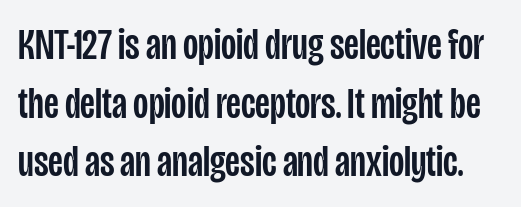
Q: Is the text italic (slanted)? A: No, it is upright.
Q: Is the typeface a serif or a sans-serif typeface? A: Sans-serif.
Q: Is the text underlined? A: No.
Q: Is the spacing between letters normal or unusually wide? A: Normal.
Q: Is the spacing between lines tight, normal or loose? A: Normal.
Q: Width (condensed, normal, or wide)? A: Condensed.
Q: Stroke contrast? A: Low.
Q: x-height? A: Large.
Q: Monospaced? A: No.
